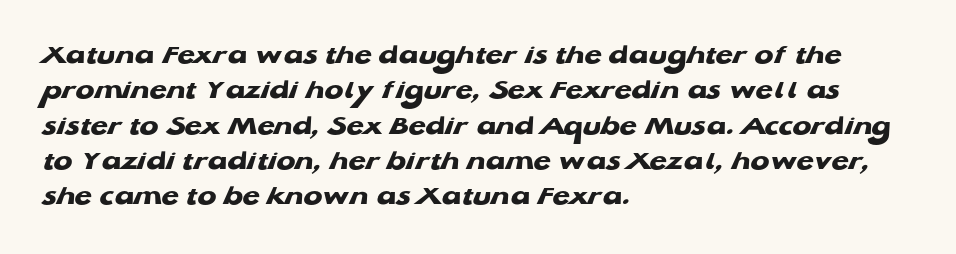
Spacing verdict: proportional, widths tailored to each character. Compared with an ordinary text face, these strokes are far heavier — a full bold. Caption: standard tracking, unaltered. Lines of text with bare space underneath. A normal amount of white space separates one row of letters from the next. The characters display no serif detailing; their extremities are plain.
